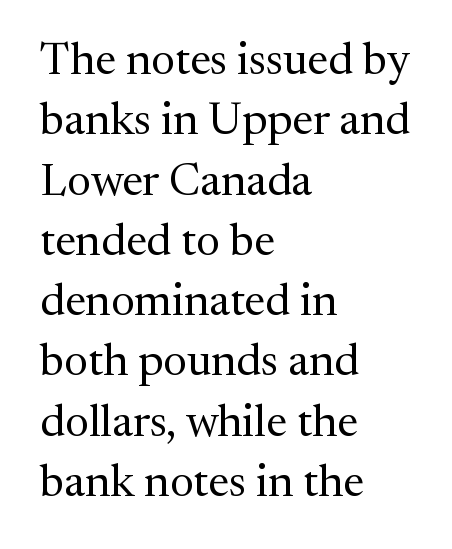
{"serif": "yes", "italic": "no", "bold": "no", "weight": "regular", "width": "normal", "stroke_contrast": "medium", "x_height": "medium", "monospaced": "no", "underline": "no", "align": "left", "line_spacing": "normal", "line_spacing_ratio": 1.34, "letter_spacing": "normal", "letter_spacing_em": 0.0, "glyph_px": 45}
